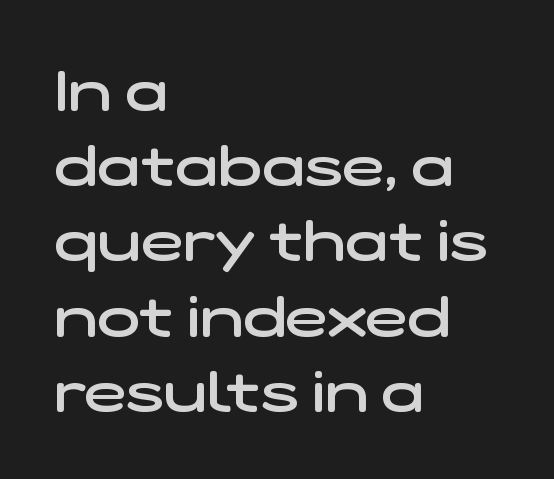
{"serif": "no", "bold": "semi", "weight": "semibold", "width": "wide", "stroke_contrast": "low", "x_height": "medium", "monospaced": "no", "underline": "no", "align": "left", "line_spacing": "normal", "line_spacing_ratio": 1.32, "letter_spacing": "normal", "letter_spacing_em": 0.0, "glyph_px": 57}
